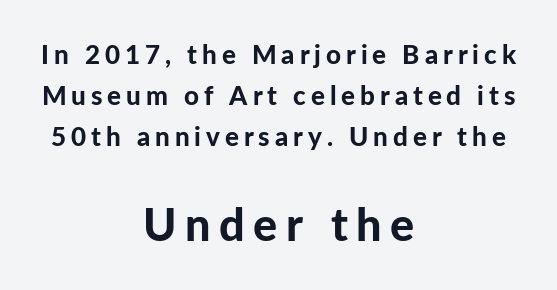
Pretty heavy lettering here — definitely bold. Honestly, there is no underline to notice here at all. Quick note: interline space is typical. Ascenders rise straight up at ninety degrees. The second block has been scaled up relative to the first. Is this a fixed-width face? No — the glyphs have proportional, varying widths.
